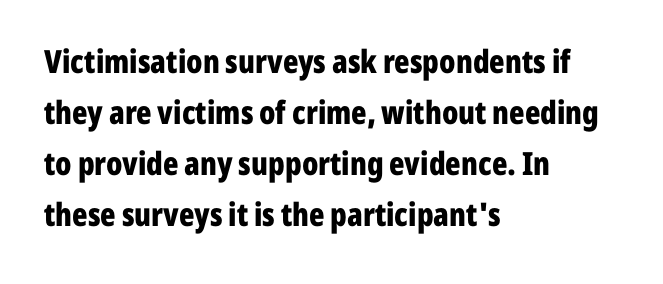
The gaps between neighbouring characters are ordinary and unremarkable. Its strokes are broad and dark, the hallmark of bold type. A typesetter would call this proportional, since set widths differ per character. The type sits square on the baseline with zero lean. This block has exactly the height ordinary leading produces.
